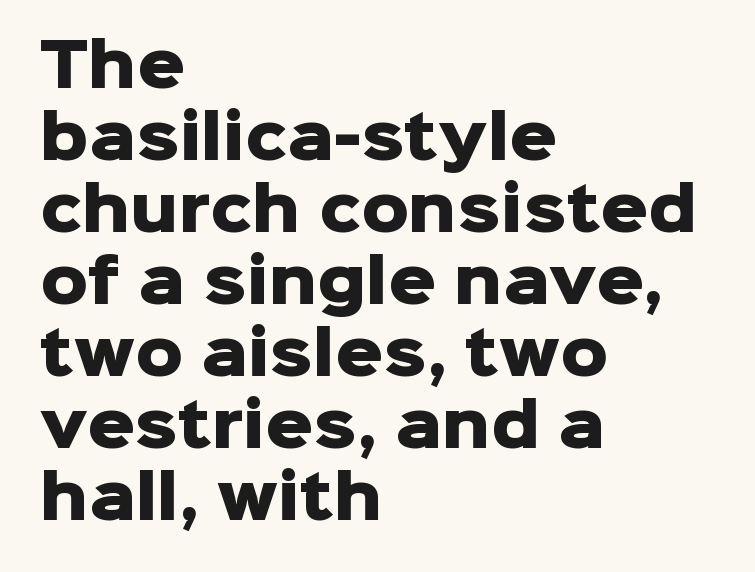
The image shows 59 px heavy sans-serif type, upright; set left-aligned, line spacing 1.22x, normal letter spacing, not underlined; low stroke contrast and a medium x-height.
